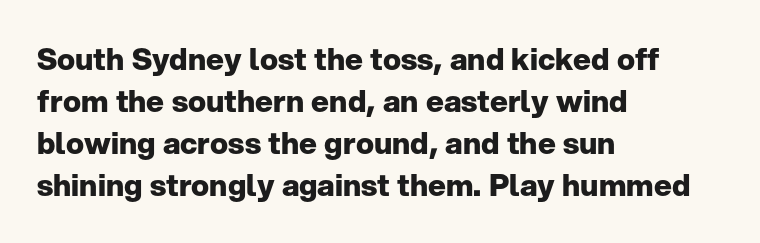
{"serif": "no", "italic": "no", "bold": "yes", "weight": "heavy", "width": "normal", "stroke_contrast": "low", "x_height": "medium", "monospaced": "no", "underline": "no", "align": "left", "line_spacing": "normal", "line_spacing_ratio": 1.4, "letter_spacing": "normal", "letter_spacing_em": 0.0, "glyph_px": 30}
